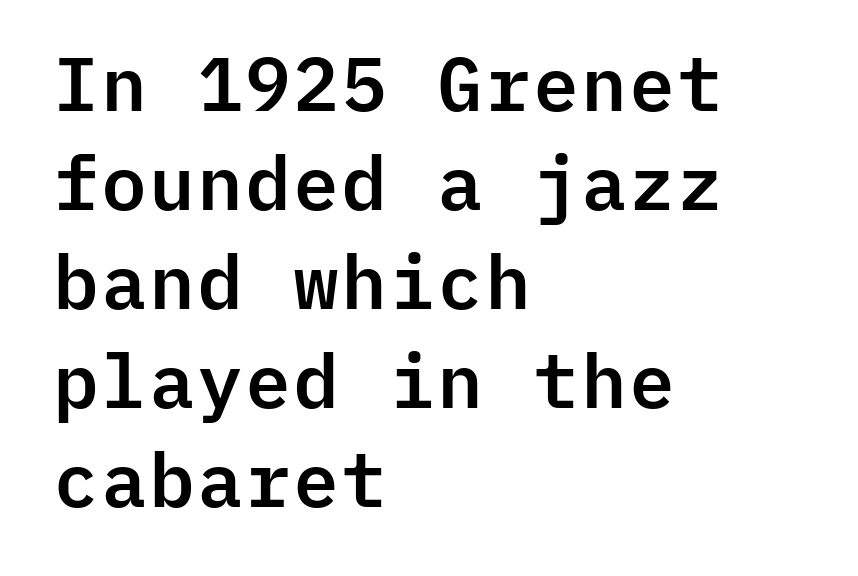
The image shows 75 px sans-serif type, upright, monospaced; set left-aligned, normal line spacing (1.32x), normal letter spacing, not underlined; low stroke contrast and a medium x-height.
